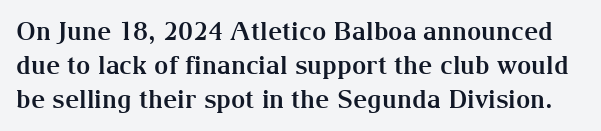
The image shows 25 px bold type, upright; set normal line spacing (1.37x), normal letter spacing, not underlined.
